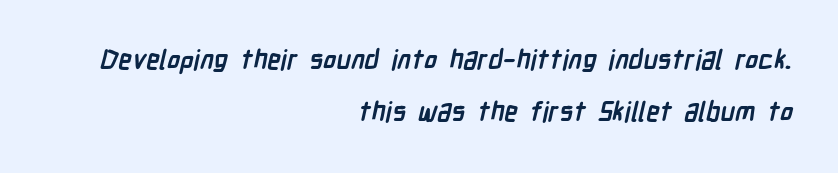
{"bold": "yes", "underline": "no", "align": "right", "line_spacing": "loose", "line_spacing_ratio": 1.94, "letter_spacing": "normal", "letter_spacing_em": 0.0, "glyph_px": 27}
